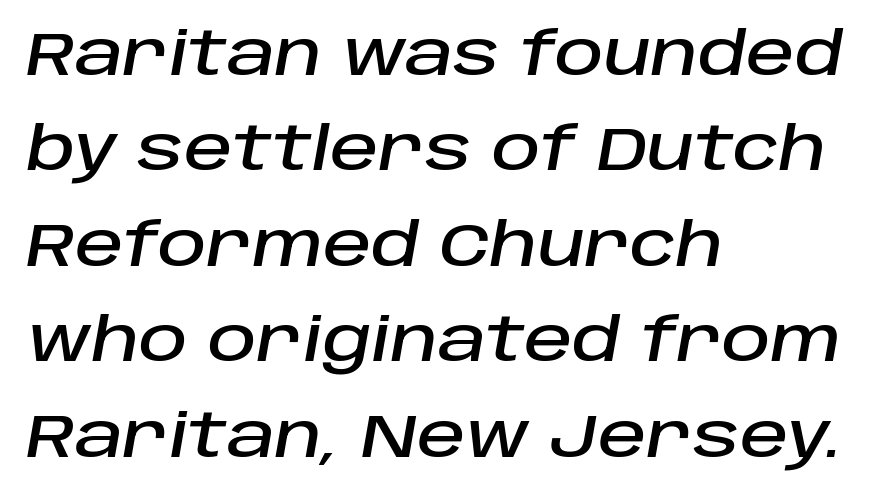
The image shows 60 px text type, italic (leaning right); set left-aligned, normal line spacing (1.59x), normal letter spacing, not underlined; low stroke contrast and a large x-height.
